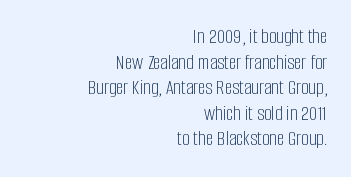
The image shows 21 px text type, upright; set right-aligned, line spacing 1.22x, normal letter spacing, not underlined.
